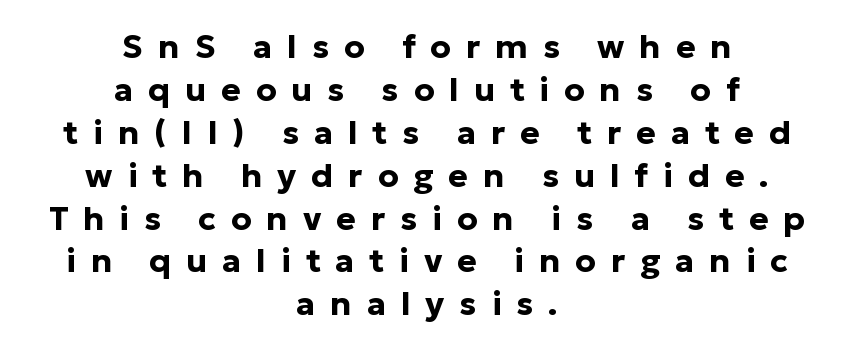
Q: Is the text bold? A: Yes.
Q: Is the text italic (slanted)? A: No, it is upright.
Q: Is the typeface a serif or a sans-serif typeface? A: Sans-serif.
Q: Is the text underlined? A: No.
Q: How is the paragraph aligned? A: Centered.
Q: Is the spacing between letters normal or unusually wide? A: Unusually wide.
Q: Is the spacing between lines tight, normal or loose? A: Normal.
Q: Width (condensed, normal, or wide)? A: Normal.
Q: Stroke contrast? A: Low.
Q: x-height? A: Medium.
Q: Monospaced? A: No.
